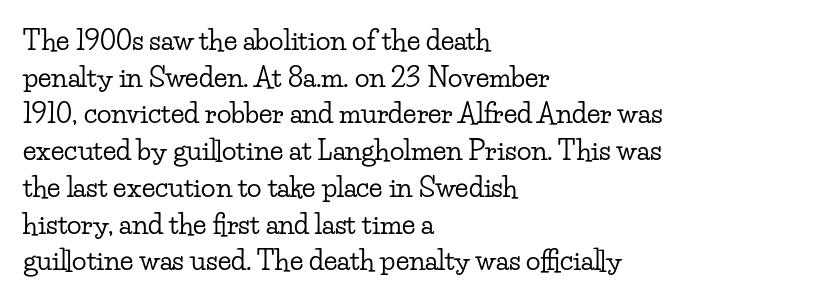
Q: Is the text italic (slanted)? A: No, it is upright.
Q: Is the text underlined? A: No.
Q: How is the paragraph aligned? A: Left-aligned.
Q: Is the spacing between letters normal or unusually wide? A: Normal.
Q: Is the spacing between lines tight, normal or loose? A: Normal.
